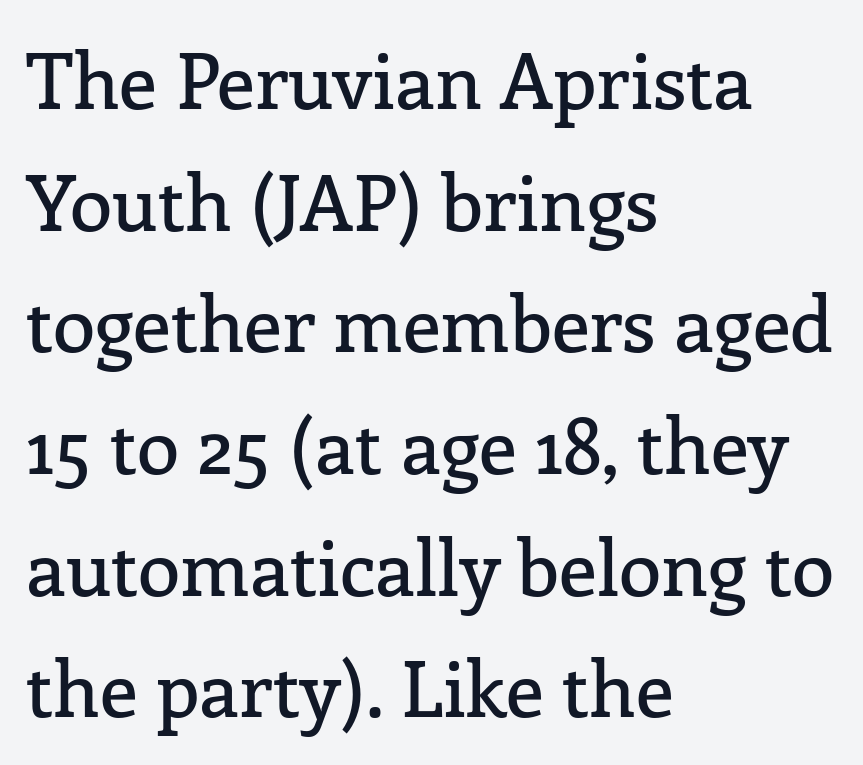
{"serif": "yes", "italic": "no", "width": "normal", "stroke_contrast": "low", "x_height": "medium", "monospaced": "no", "underline": "no", "align": "left", "line_spacing": "normal", "line_spacing_ratio": 1.58, "letter_spacing": "normal", "letter_spacing_em": 0.0, "glyph_px": 77}
